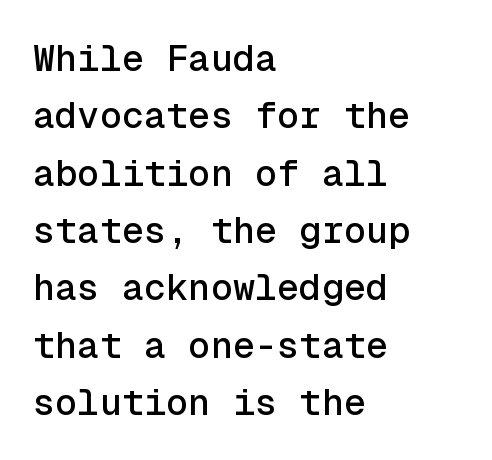
Q: Is the text italic (slanted)? A: No, it is upright.
Q: Is the typeface a serif or a sans-serif typeface? A: Sans-serif.
Q: Is the text underlined? A: No.
Q: How is the paragraph aligned? A: Left-aligned.
Q: Is the spacing between letters normal or unusually wide? A: Normal.
Q: Is the spacing between lines tight, normal or loose? A: Normal.
Q: Width (condensed, normal, or wide)? A: Normal.
Q: x-height? A: Medium.
Q: Monospaced? A: Yes.
